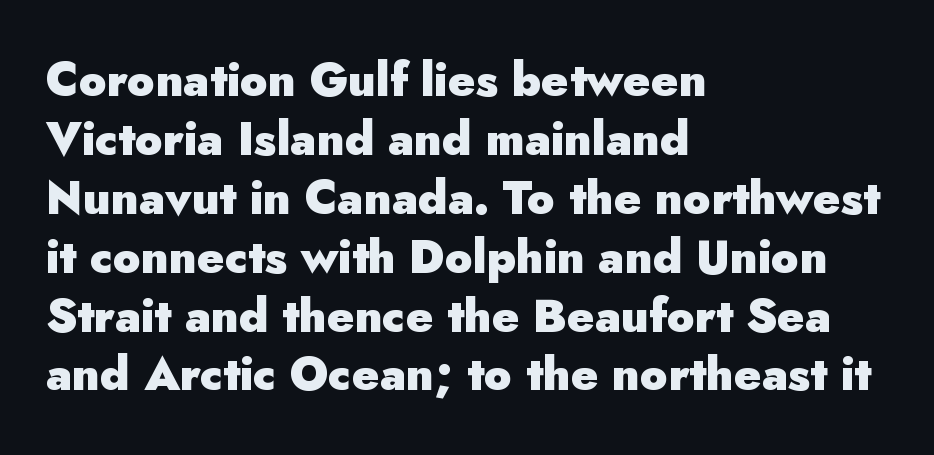
The image shows 46 px heavy sans-serif type, upright; set left-aligned, normal line spacing (1.28x), normal letter spacing, not underlined; low stroke contrast and a small x-height.
